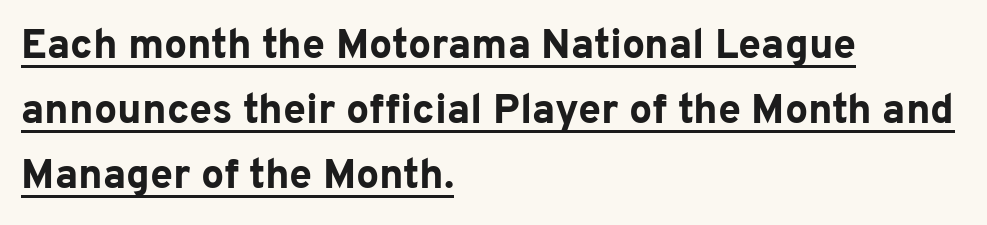
In terms of weight, the rendering is a true, heavy bold. This is underlined copy, the kind a proofreader might mark for attention. The letters carry no serifs — their stems end cleanly without finishing strokes. Each letter keeps its own natural width here, so spacing adapts to shape. The text block is weighted toward the left margin, trailing off unevenly rightward. These lines sit exactly where default settings would place them.
